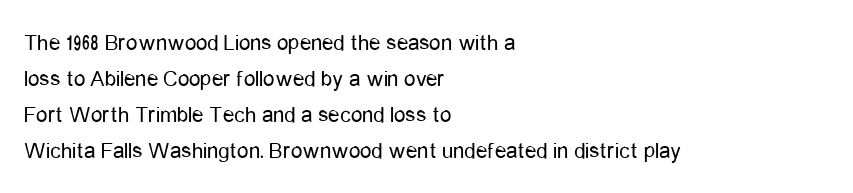
Q: Is the text bold? A: No.
Q: Is the text italic (slanted)? A: No, it is upright.
Q: Is the text underlined? A: No.
Q: How is the paragraph aligned? A: Left-aligned.
Q: Is the spacing between letters normal or unusually wide? A: Normal.
Q: Is the spacing between lines tight, normal or loose? A: Normal.
